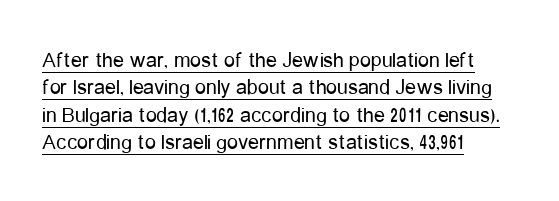
{"italic": "no", "bold": "no", "underline": "yes", "align": "left", "line_spacing_ratio": 1.24, "letter_spacing": "normal", "letter_spacing_em": 0.0, "glyph_px": 22}
